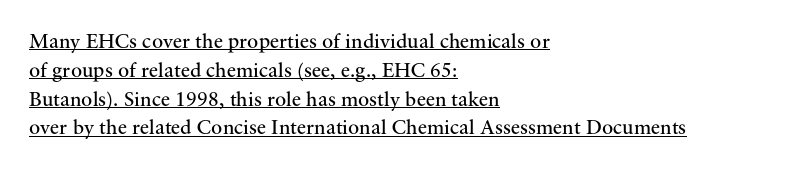
In designer terms, the underline attribute is active on this setting. Is the type heavy? It reads as light-to-regular instead. Vertically, the passage feels balanced, rows spaced as you'd expect. Is there any slant? The stems are plumb. The gaps between neighbouring characters are ordinary and unremarkable.
